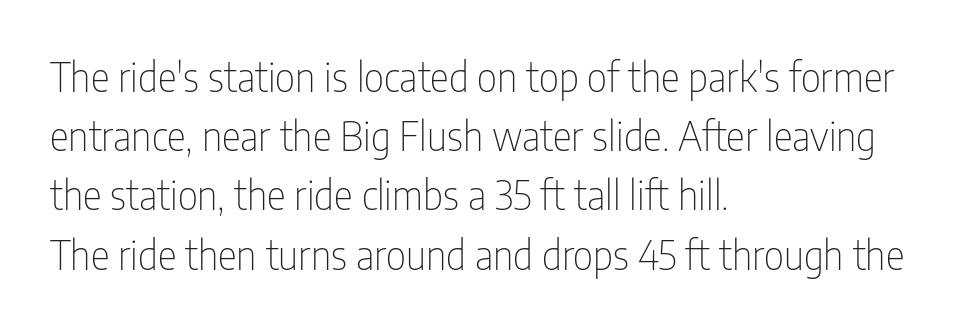
Honestly, the letter spacing is just normal — you wouldn't notice it. The typography opts for an upright posture over an oblique one. Reading down the column, the eye jumps a familiar distance to each next line. The foot of each line stays bare and open.
